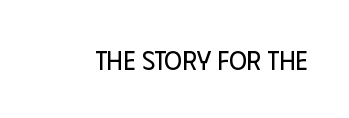
Has an underline been added? It has not. The type is set solid horizontally, with unmodified tracking. The characters are drawn with everyday or finer stroke widths. Every character sits straight up, as roman type does.
